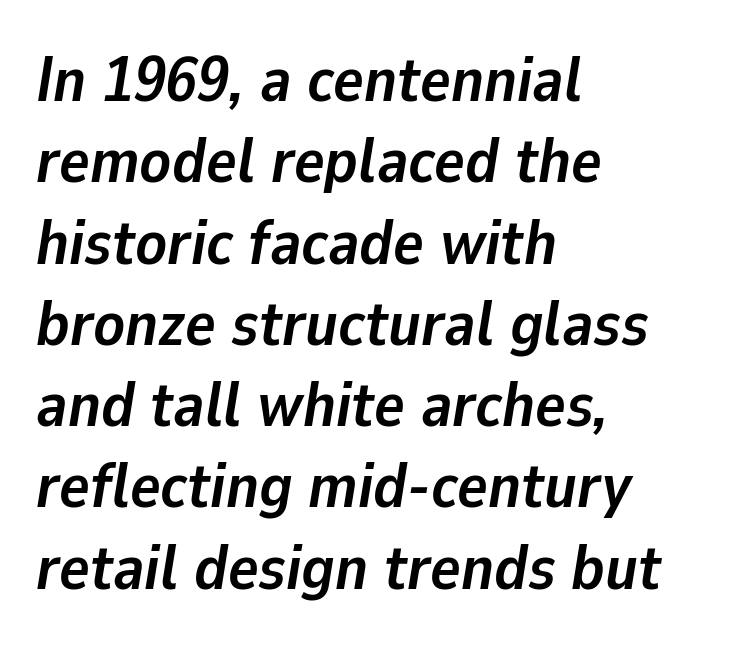
{"italic": "yes", "lean": "right", "slant_degrees": 9, "bold": "yes", "weight": "semibold", "width": "normal", "stroke_contrast": "low", "x_height": "medium", "monospaced": "no", "underline": "no", "align": "left", "line_spacing": "normal", "line_spacing_ratio": 1.27, "letter_spacing": "normal", "letter_spacing_em": 0.0, "glyph_px": 64}
